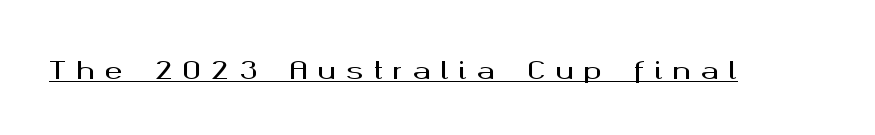
The image shows 24 px text type, upright; set unusually wide letter spacing (+0.42 em), underlined.
